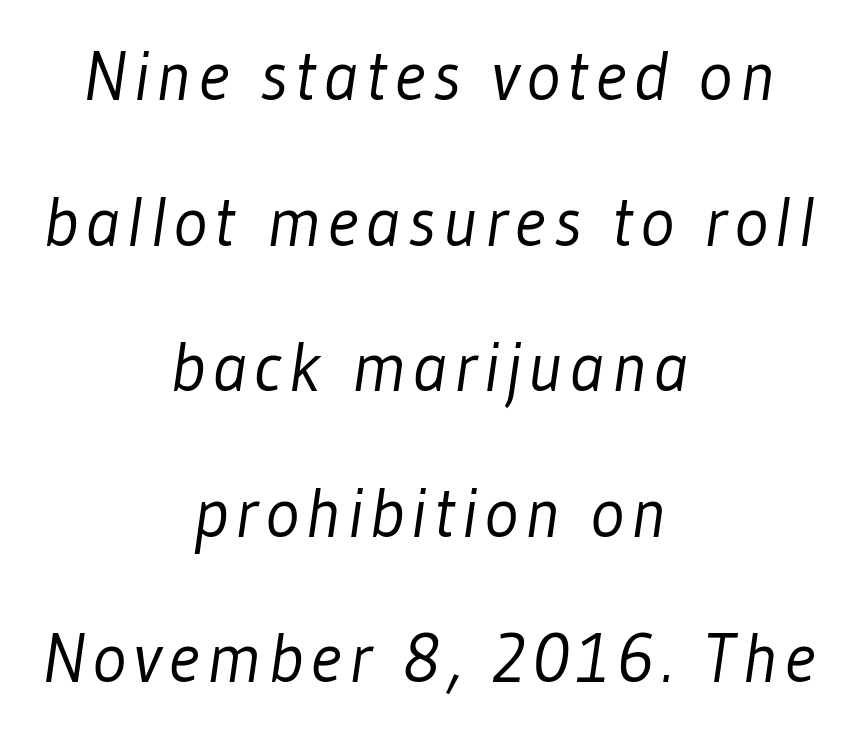
Q: Is the text bold? A: No.
Q: Is the typeface a serif or a sans-serif typeface? A: Sans-serif.
Q: Is the text underlined? A: No.
Q: How is the paragraph aligned? A: Centered.
Q: Is the spacing between lines tight, normal or loose? A: Loose.
Q: Width (condensed, normal, or wide)? A: Condensed.
Q: Stroke contrast? A: Low.
Q: x-height? A: Medium.
Q: Monospaced? A: No.
